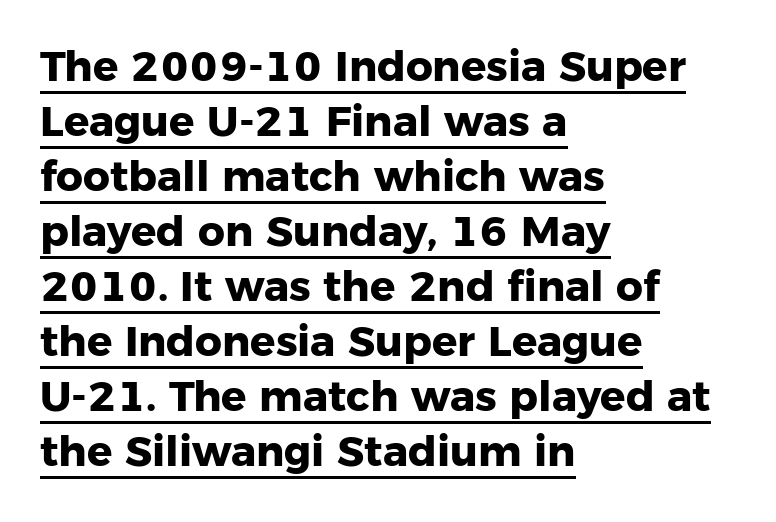
{"serif": "no", "italic": "no", "bold": "yes", "weight": "heavy", "width": "normal", "stroke_contrast": "low", "x_height": "medium", "monospaced": "no", "underline": "yes", "align": "left", "line_spacing": "normal", "line_spacing_ratio": 1.31, "letter_spacing": "normal", "letter_spacing_em": 0.0, "glyph_px": 42}
